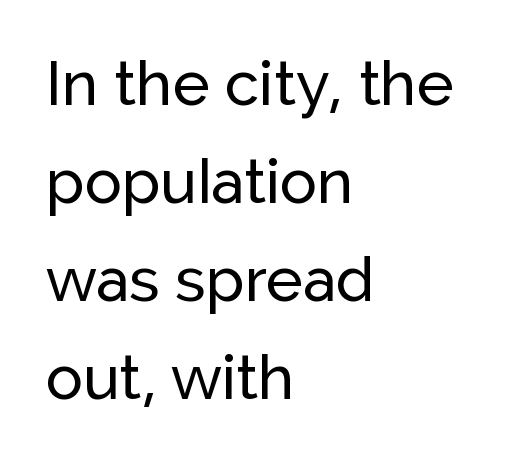
The image shows 62 px sans-serif type, upright; set left-aligned, normal line spacing (1.58x), normal letter spacing, not underlined; low stroke contrast and a medium x-height.
